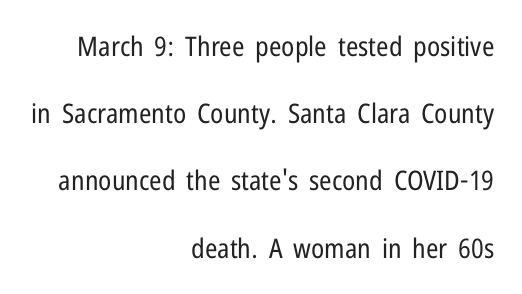
{"italic": "no", "bold": "no", "underline": "no", "align": "right", "line_spacing": "loose", "line_spacing_ratio": 2.49, "letter_spacing": "normal", "letter_spacing_em": 0.0, "glyph_px": 27}
